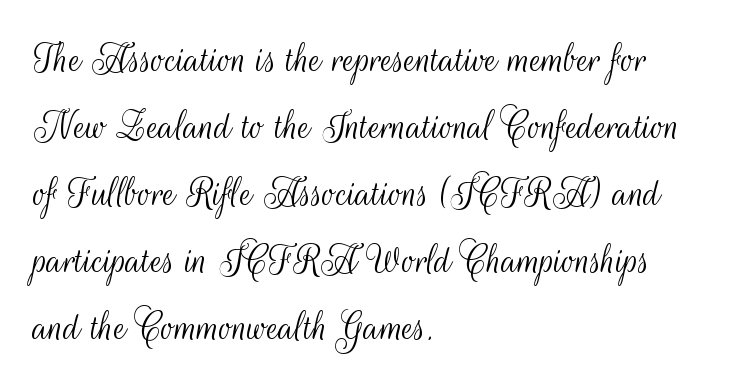
{"serif": "no", "bold": "no", "weight": "light", "width": "condensed", "stroke_contrast": "medium", "x_height": "small", "monospaced": "no", "underline": "no", "align": "left", "line_spacing": "normal", "line_spacing_ratio": 1.52, "letter_spacing": "normal", "letter_spacing_em": 0.0, "glyph_px": 44}
